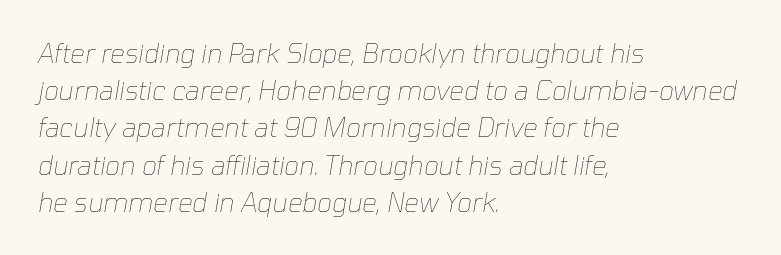
{"italic": "yes", "lean": "right", "slant_degrees": 10, "bold": "no", "underline": "no", "align": "left", "line_spacing": "normal", "line_spacing_ratio": 1.43, "letter_spacing": "normal", "letter_spacing_em": 0.0, "glyph_px": 26}
